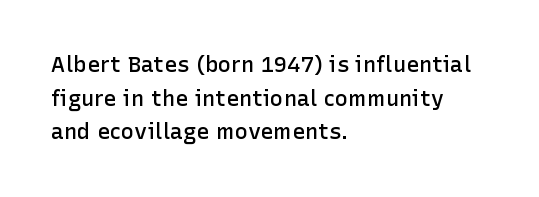
Every character sits straight up, as roman type does. Does extra space separate the letters? No, they use regular spacing. A somewhat darkened texture: the type is semibold rather than bold. A typesetter would call this leading conventional body-copy spacing.
